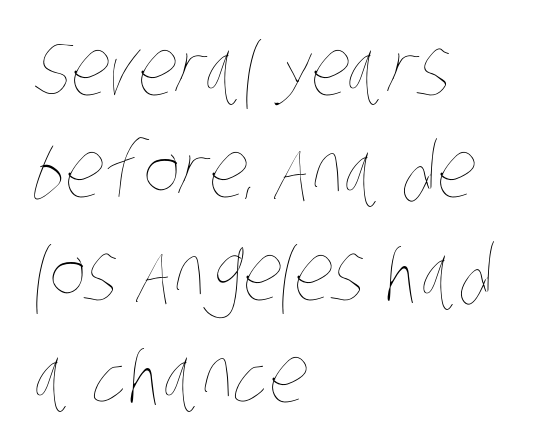
Q: Is the text bold? A: No.
Q: Is the text underlined? A: No.
Q: How is the paragraph aligned? A: Left-aligned.
Q: Is the spacing between letters normal or unusually wide? A: Normal.
Q: Is the spacing between lines tight, normal or loose? A: Normal.
Q: Width (condensed, normal, or wide)? A: Condensed.
Q: Stroke contrast? A: Low.
Q: x-height? A: Large.
Q: Monospaced? A: No.
